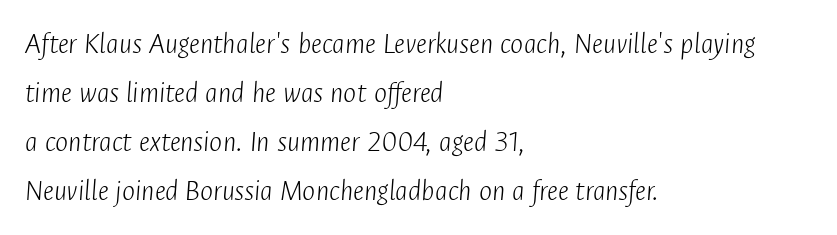
The image shows 31 px light, condensed type, italic (leaning right); set left-aligned, normal line spacing (1.58x), normal letter spacing, not underlined; low stroke contrast and a medium x-height.
